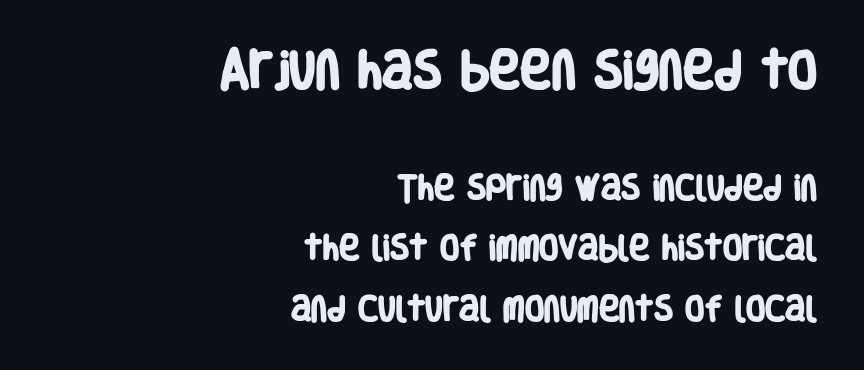
{"serif": "no", "bold": "yes", "weight": "heavy", "width": "condensed", "stroke_contrast": "low", "x_height": "large", "monospaced": "no", "underline": "no", "align": "right", "line_spacing": "loose", "line_spacing_ratio": 2.17, "letter_spacing": "normal", "letter_spacing_em": 0.0, "larger_block": "first", "size_ratio": 1.5, "glyph_px": 42}
